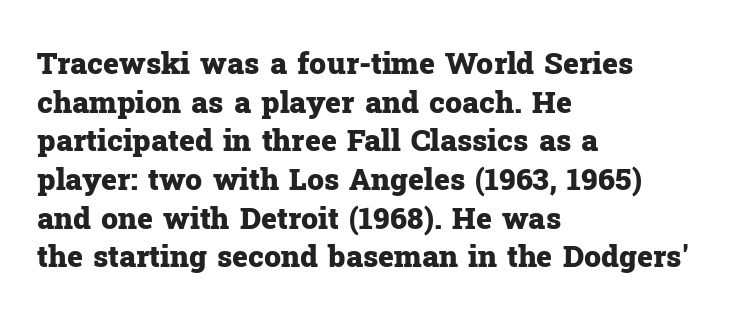
Q: Is the text bold? A: Yes.
Q: Is the text italic (slanted)? A: No, it is upright.
Q: Is the typeface a serif or a sans-serif typeface? A: Serif.
Q: Is the text underlined? A: No.
Q: How is the paragraph aligned? A: Left-aligned.
Q: Is the spacing between letters normal or unusually wide? A: Normal.
Q: Is the spacing between lines tight, normal or loose? A: Normal.
Q: Width (condensed, normal, or wide)? A: Normal.
Q: Stroke contrast? A: Low.
Q: x-height? A: Medium.
Q: Monospaced? A: No.
